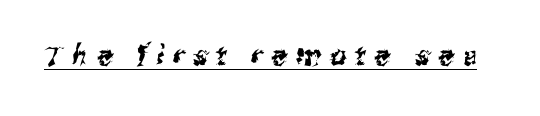
Proportional: the letters do not fall into vertical columns. The horizontal fit of the characters is loose and conspicuously gappy. You can see a thin bar hugging the bottom of the glyphs. Does the type have serifs? No, each stem ends abruptly.
